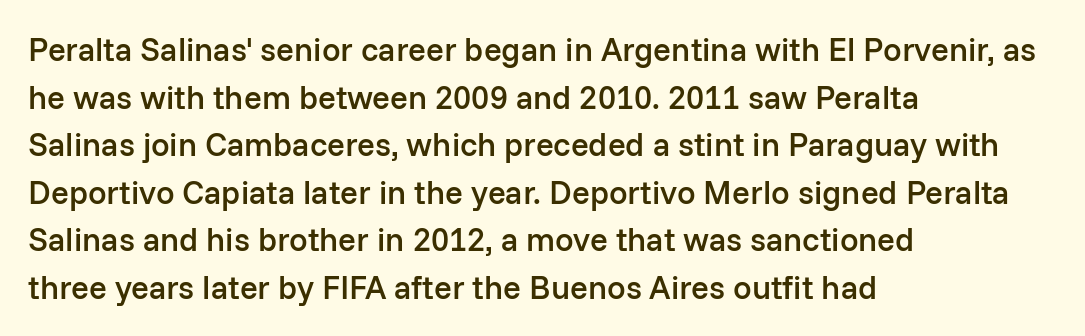
The image shows 33 px semibold sans-serif type, upright; set left-aligned, normal line spacing (1.44x), normal letter spacing, not underlined; low stroke contrast and a medium x-height.
